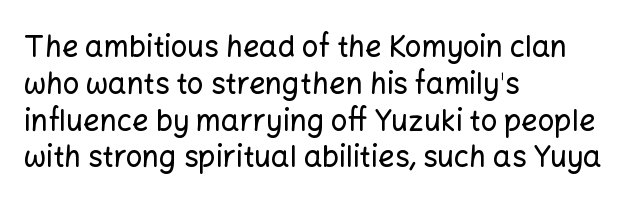
The image shows 29 px sans-serif type, upright; set left-aligned, normal line spacing (1.27x), normal letter spacing, not underlined; low stroke contrast and a medium x-height.
